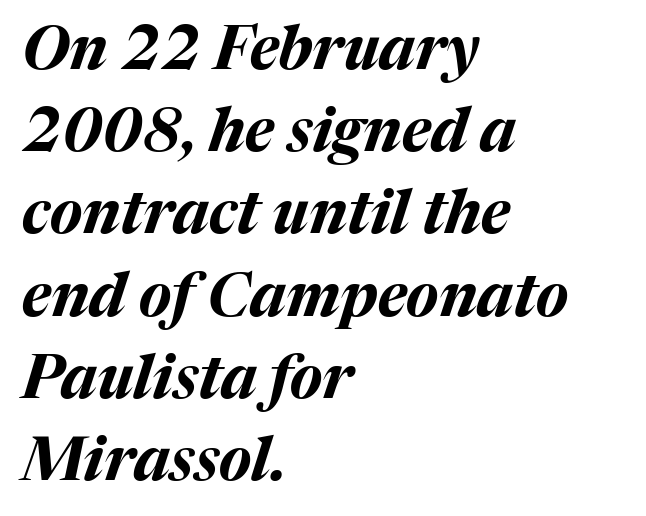
The image shows 60 px bold type, italic (leaning right); set left-aligned, normal line spacing (1.37x), normal letter spacing, not underlined; medium stroke contrast and a medium x-height.
